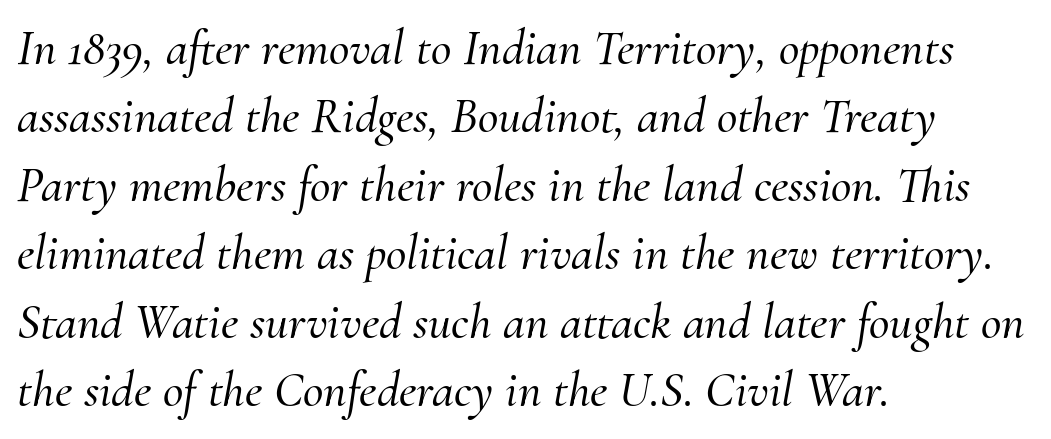
Decoration check: the copy has no underline. Font category for this specimen: serif. The space between consecutive lines is moderate. Emphasis-style slanted type is in use.
